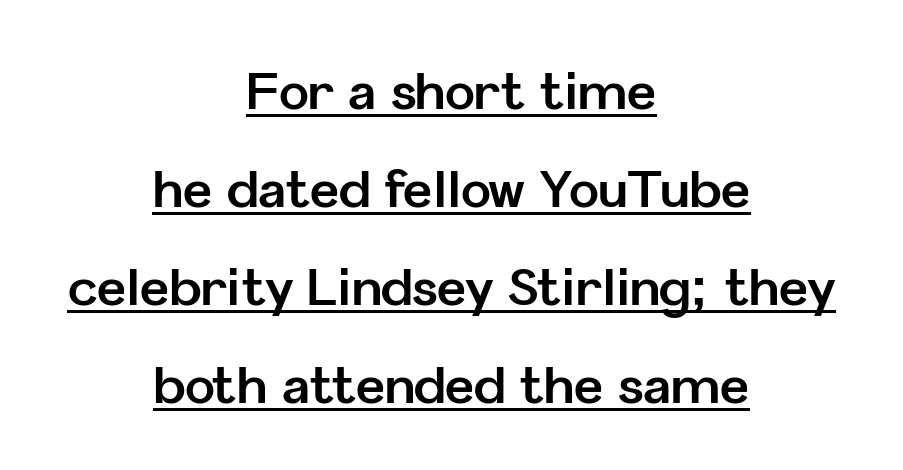
{"serif": "no", "italic": "no", "bold": "yes", "weight": "bold", "width": "normal", "stroke_contrast": "low", "x_height": "medium", "monospaced": "no", "underline": "yes", "align": "center", "line_spacing": "loose", "line_spacing_ratio": 1.96, "letter_spacing": "normal", "letter_spacing_em": 0.0, "glyph_px": 50}
